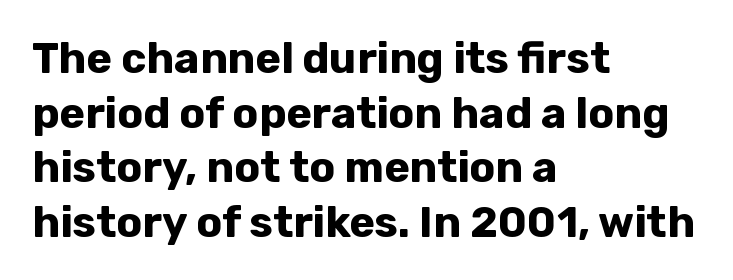
Look at the bottom of the vertical strokes: they stop flat, with no serifs. Alignment: flush left. Horizontal bands of white between lines are of average thickness. Think of a printed novel: that variable character pitch is what you see here.
